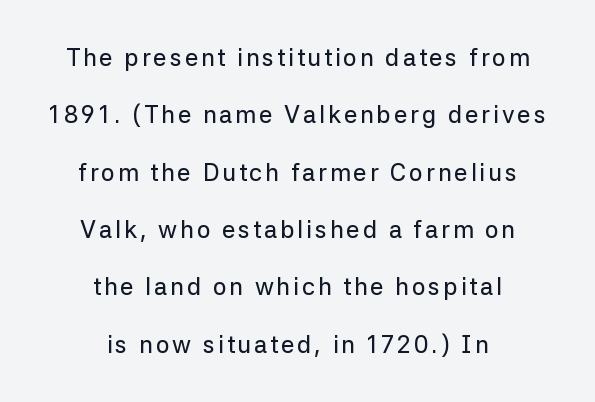
The image shows 24 px text type, upright; set centered, loose line spacing (2.39x), not underlined.
